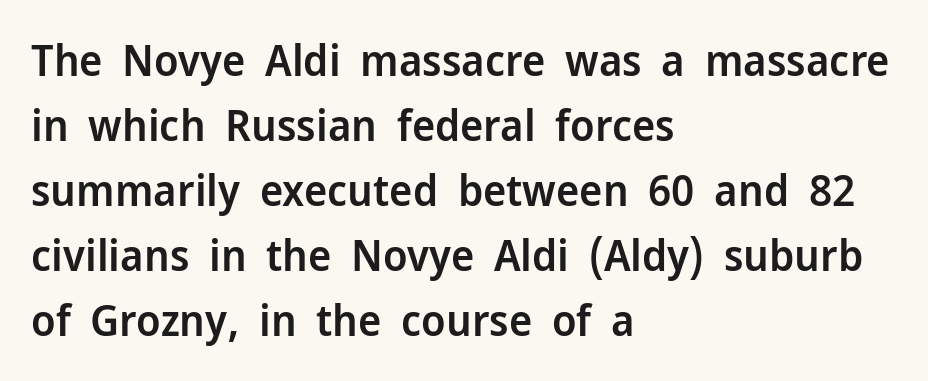
A typesetter would call this proportional, since set widths differ per character. Look at the stroke-to-counter ratio: somewhat heavy, a semibold. The space beneath each line is pristine and unruled. The setting favours the left margin, as ordinary paragraphs usually do. These lines sit exactly where default settings would place them.
